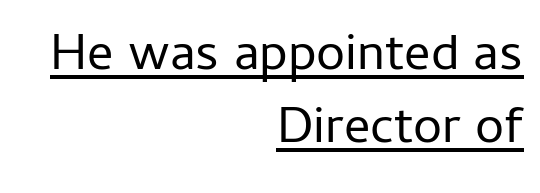
Q: Is the text bold? A: No.
Q: Is the text italic (slanted)? A: No, it is upright.
Q: Is the typeface a serif or a sans-serif typeface? A: Sans-serif.
Q: Is the text underlined? A: Yes.
Q: How is the paragraph aligned? A: Right-aligned.
Q: Is the spacing between letters normal or unusually wide? A: Normal.
Q: Is the spacing between lines tight, normal or loose? A: Normal.
Q: Width (condensed, normal, or wide)? A: Normal.
Q: Stroke contrast? A: Low.
Q: x-height? A: Medium.
Q: Monospaced? A: No.
